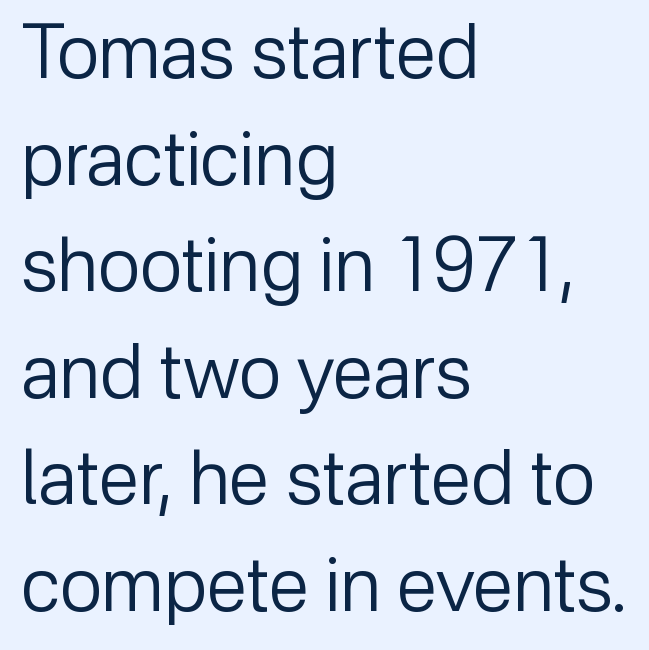
The image shows 74 px regular-weight sans-serif type, upright; set left-aligned, normal line spacing (1.44x), normal letter spacing, not underlined; low stroke contrast and a medium x-height.
